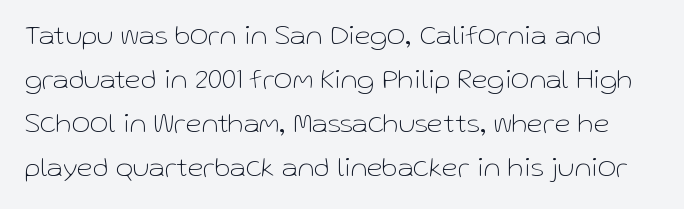
The image shows 29 px thin sans-serif type, upright; set normal line spacing (1.52x), normal letter spacing, not underlined; low stroke contrast and a medium x-height.
